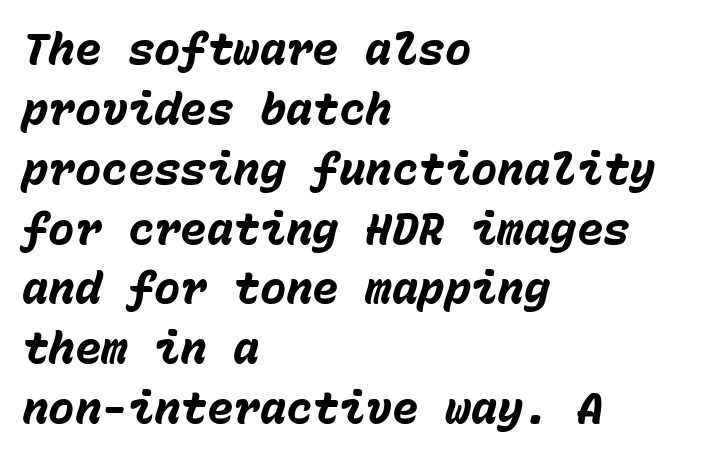
Q: Is the text bold? A: Yes.
Q: Is the text italic (slanted)? A: Yes, it leans right by about 15 degrees.
Q: Is the text underlined? A: No.
Q: How is the paragraph aligned? A: Left-aligned.
Q: Is the spacing between letters normal or unusually wide? A: Normal.
Q: Is the spacing between lines tight, normal or loose? A: Normal.
Q: Width (condensed, normal, or wide)? A: Normal.
Q: Stroke contrast? A: Low.
Q: x-height? A: Medium.
Q: Monospaced? A: Yes.
